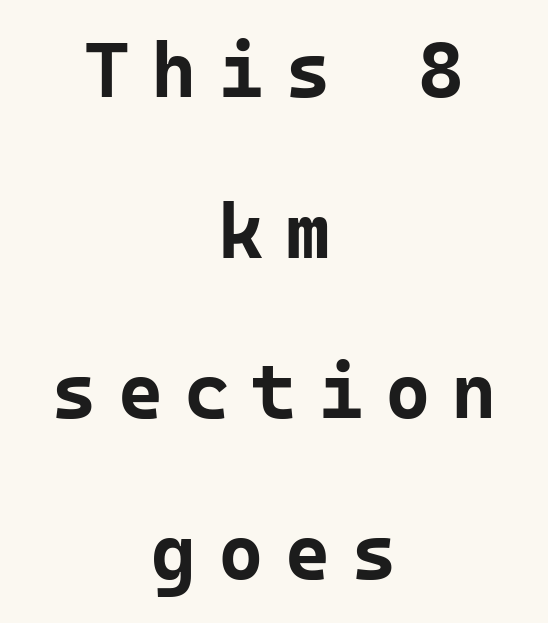
{"serif": "no", "italic": "no", "bold": "yes", "weight": "bold", "width": "normal", "stroke_contrast": "low", "x_height": "medium", "monospaced": "yes", "underline": "no", "align": "center", "line_spacing": "loose", "line_spacing_ratio": 2.06, "letter_spacing": "wide", "letter_spacing_em": 0.27, "glyph_px": 78}
